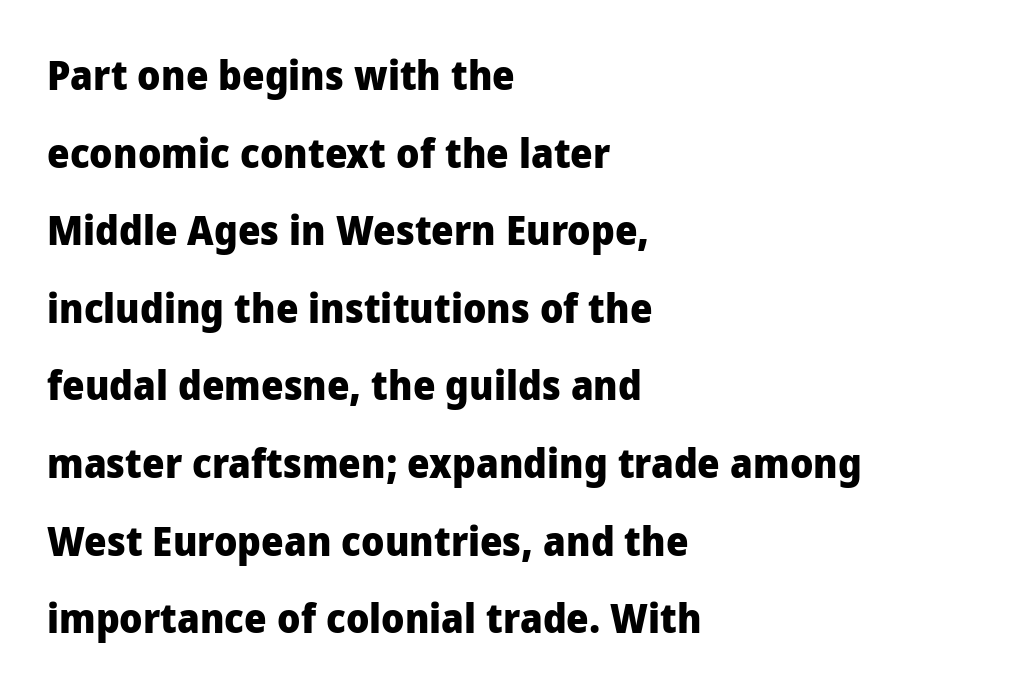
Q: Is the text bold? A: Yes.
Q: Is the text italic (slanted)? A: No, it is upright.
Q: Is the typeface a serif or a sans-serif typeface? A: Sans-serif.
Q: Is the text underlined? A: No.
Q: How is the paragraph aligned? A: Left-aligned.
Q: Is the spacing between letters normal or unusually wide? A: Normal.
Q: Is the spacing between lines tight, normal or loose? A: Loose.
Q: Width (condensed, normal, or wide)? A: Normal.
Q: Stroke contrast? A: Low.
Q: x-height? A: Medium.
Q: Monospaced? A: No.
